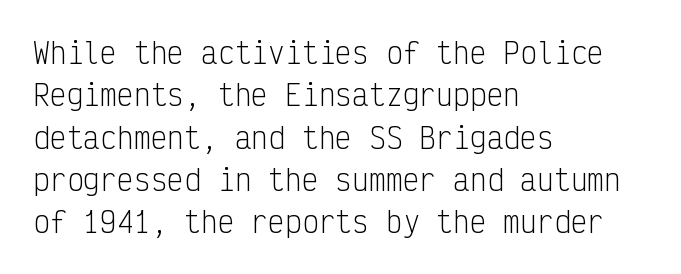
The strokes are not fattened; the text isn't bold. Unlike italic type, these characters show no tilt at all. Each line starts at the same left margin while the right side varies. Nope, no serifs anywhere on these letters. Evenly set lines give the paragraph a standard silhouette.
